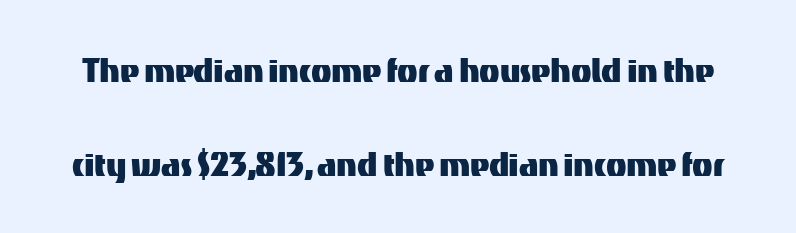
Short note: letters normally spaced. Upright lettering throughout. This is sans-serif lettering, the kind often seen on screens and signage. The rendering uses natural spacing where letterforms have individual widths. Descender tails drop into unmarked territory. Students, observe: this is what heavily led, spacious text looks like.
